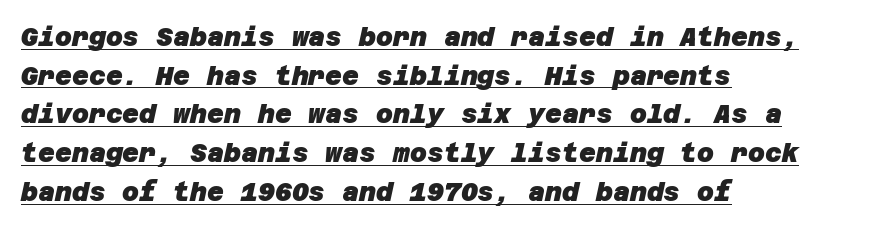
{"bold": "yes", "underline": "yes", "align": "left", "line_spacing": "normal", "line_spacing_ratio": 1.49, "letter_spacing": "normal", "letter_spacing_em": 0.0, "glyph_px": 26}
